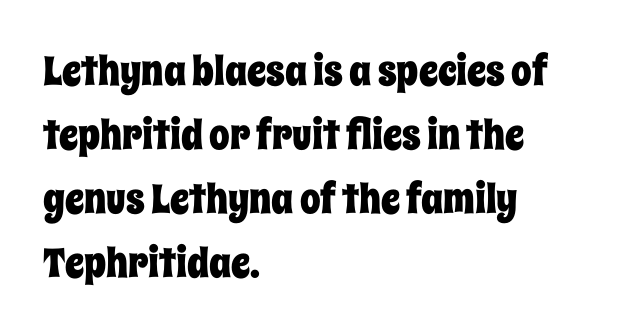
Q: Is the text italic (slanted)? A: No, it is upright.
Q: Is the text underlined? A: No.
Q: How is the paragraph aligned? A: Left-aligned.
Q: Is the spacing between letters normal or unusually wide? A: Normal.
Q: Is the spacing between lines tight, normal or loose? A: Normal.
Q: Width (condensed, normal, or wide)? A: Condensed.
Q: Stroke contrast? A: Low.
Q: x-height? A: Large.
Q: Monospaced? A: No.
